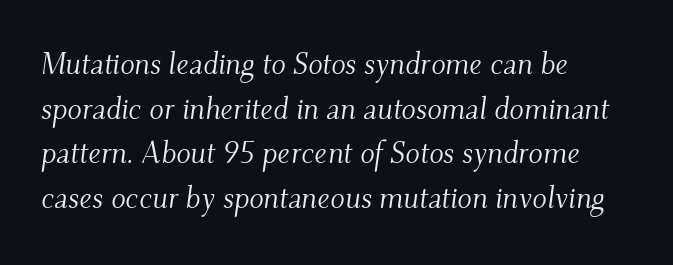
Q: Is the text bold? A: No.
Q: Is the text italic (slanted)? A: Yes, it leans right by about 9 degrees.
Q: Is the typeface a serif or a sans-serif typeface? A: Serif.
Q: Is the text underlined? A: No.
Q: How is the paragraph aligned? A: Left-aligned.
Q: Is the spacing between letters normal or unusually wide? A: Normal.
Q: Is the spacing between lines tight, normal or loose? A: Normal.
Q: Width (condensed, normal, or wide)? A: Normal.
Q: Stroke contrast? A: Medium.
Q: x-height? A: Small.
Q: Monospaced? A: No.
